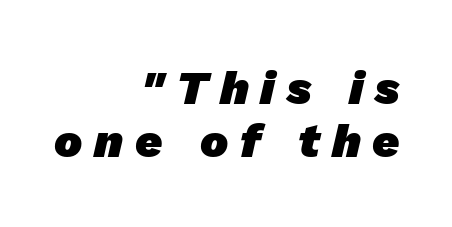
Each letter keeps its own natural width here, so spacing adapts to shape. I'd call this a sans setting — the letters go barefoot. Compared with an ordinary text face, these strokes are far heavier — a full bold. Descenders are the only things crossing below the line. Leftover space on each line is placed entirely before the opening word. Short note: letters widely spaced.
